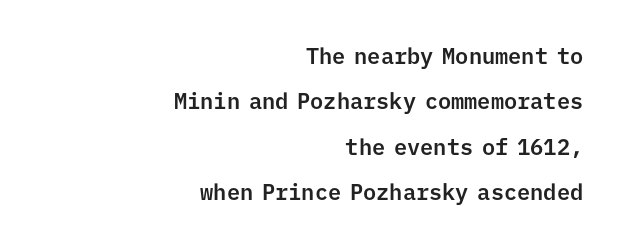
Q: Is the text italic (slanted)? A: No, it is upright.
Q: Is the text underlined? A: No.
Q: How is the paragraph aligned? A: Right-aligned.
Q: Is the spacing between letters normal or unusually wide? A: Normal.
Q: Is the spacing between lines tight, normal or loose? A: Loose.
